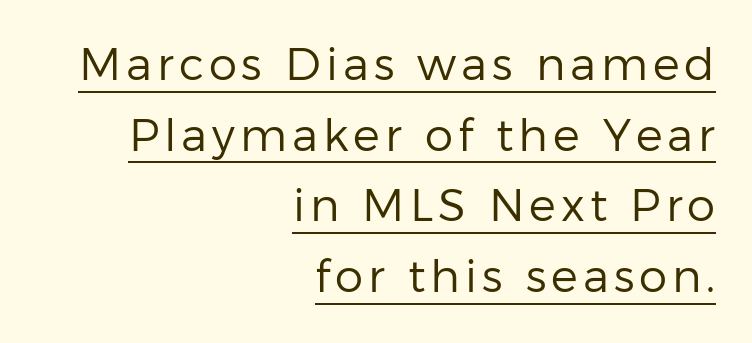
The image shows 45 px regular-weight sans-serif type, upright; set right-aligned, normal line spacing (1.57x), underlined; low stroke contrast and a medium x-height.
